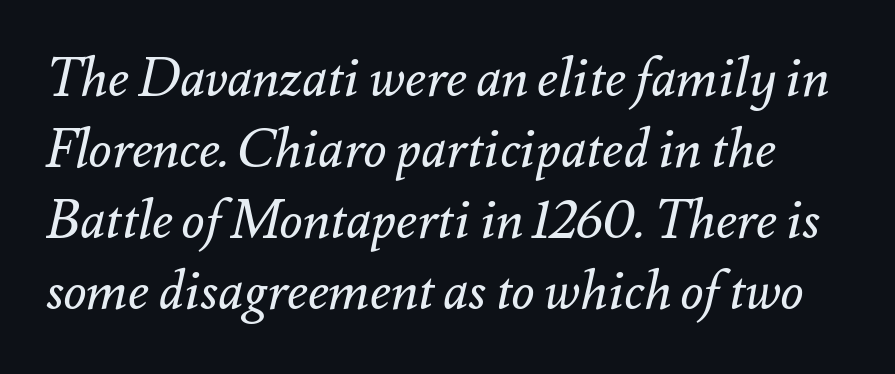
Stroke mass is kept to a normal reading level or below. Letters rest on an invisible, unmarked baseline. This sample uses plain, unmodified letter spacing. This is oblique type, the kind used for emphasis or titles.
